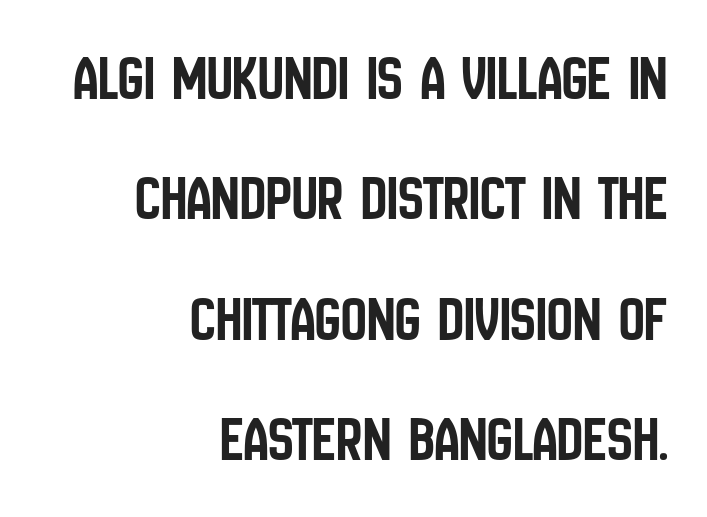
Q: Is the text italic (slanted)? A: No, it is upright.
Q: Is the typeface a serif or a sans-serif typeface? A: Sans-serif.
Q: Is the text underlined? A: No.
Q: How is the paragraph aligned? A: Right-aligned.
Q: Is the spacing between letters normal or unusually wide? A: Normal.
Q: Width (condensed, normal, or wide)? A: Condensed.
Q: Stroke contrast? A: Low.
Q: x-height? A: Large.
Q: Monospaced? A: No.
